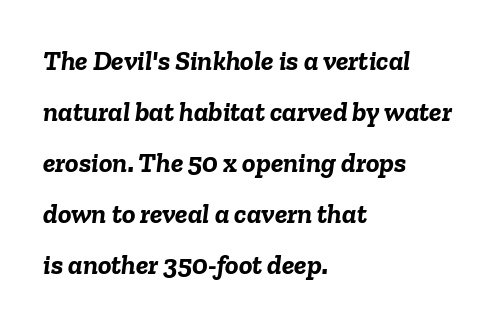
{"italic": "yes", "lean": "right", "slant_degrees": 6, "bold": "yes", "weight": "semibold", "width": "normal", "stroke_contrast": "low", "x_height": "medium", "monospaced": "no", "underline": "no", "align": "left", "line_spacing_ratio": 1.82, "letter_spacing": "normal", "letter_spacing_em": 0.0, "glyph_px": 28}
